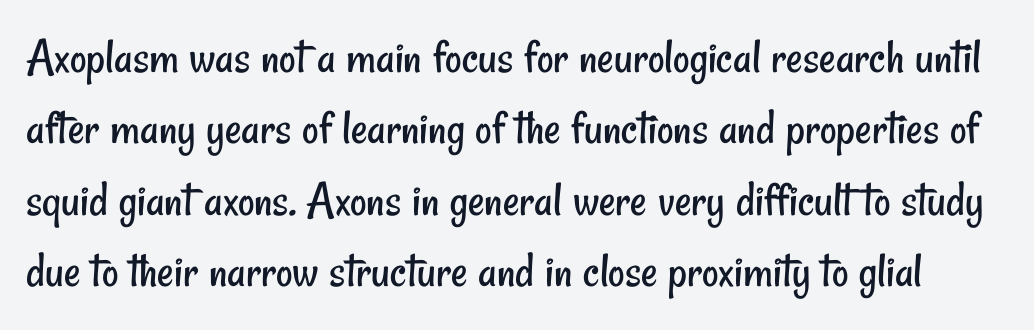
Q: Is the text bold? A: No.
Q: Is the typeface a serif or a sans-serif typeface? A: Sans-serif.
Q: Is the text underlined? A: No.
Q: Is the spacing between letters normal or unusually wide? A: Normal.
Q: Is the spacing between lines tight, normal or loose? A: Normal.
Q: Width (condensed, normal, or wide)? A: Condensed.
Q: Stroke contrast? A: Low.
Q: x-height? A: Small.
Q: Monospaced? A: No.
